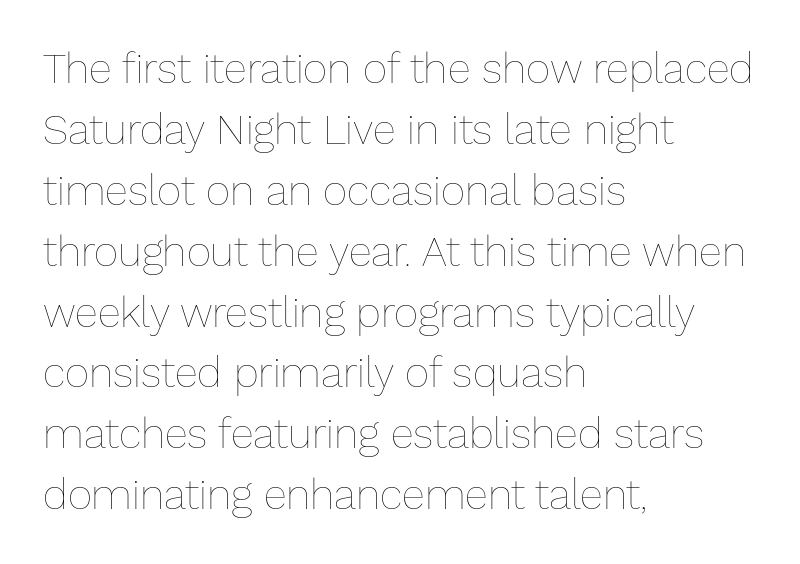
Students, observe: this is what conventionally led text looks like. Is the block centered? No — it sits flush against the left margin. The letters advance in unequal steps, a hallmark of proportional type. The baseline area is clear. Observe the ordinary spacing: letters are neighbours, not strangers. Every stem runs plumb, perpendicular to the baseline.
